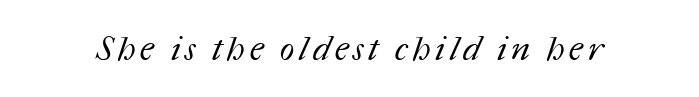
The image shows 34 px regular-weight type; set not underlined; medium stroke contrast and a medium x-height.
